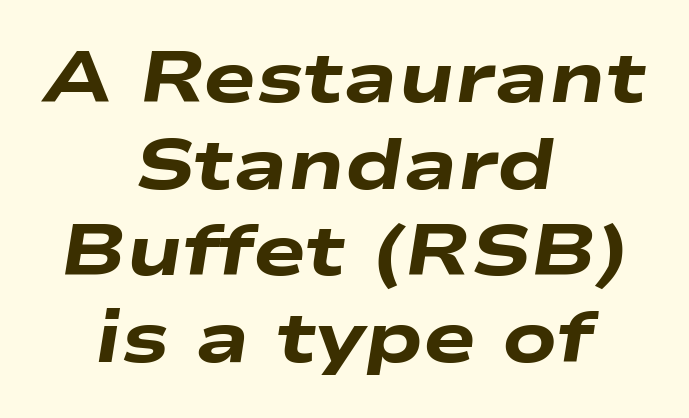
{"italic": "yes", "lean": "right", "slant_degrees": 9, "bold": "yes", "weight": "heavy", "width": "wide", "stroke_contrast": "low", "x_height": "medium", "monospaced": "no", "underline": "no", "align": "center", "line_spacing_ratio": 1.22, "letter_spacing": "normal", "letter_spacing_em": 0.0, "glyph_px": 71}
